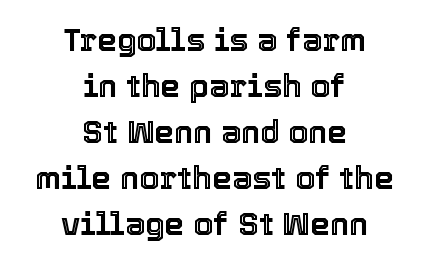
{"italic": "no", "width": "normal", "x_height": "medium", "monospaced": "no", "underline": "no", "align": "center", "line_spacing": "normal", "line_spacing_ratio": 1.44, "letter_spacing": "normal", "letter_spacing_em": 0.0, "glyph_px": 32}
